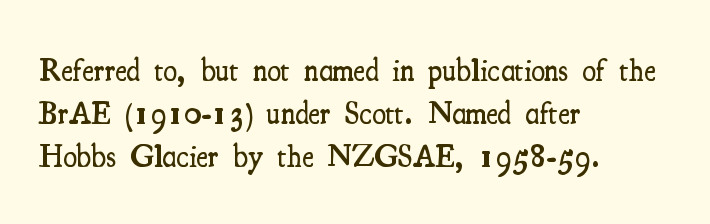
Rule under the text: the space is simply empty. If you measured baseline to baseline, you'd find a middling distance. Notice how the stems are strictly vertical — no italics here. The face used here is rendered with its standard letterfit. Semibold letterforms, between regular and bold.
